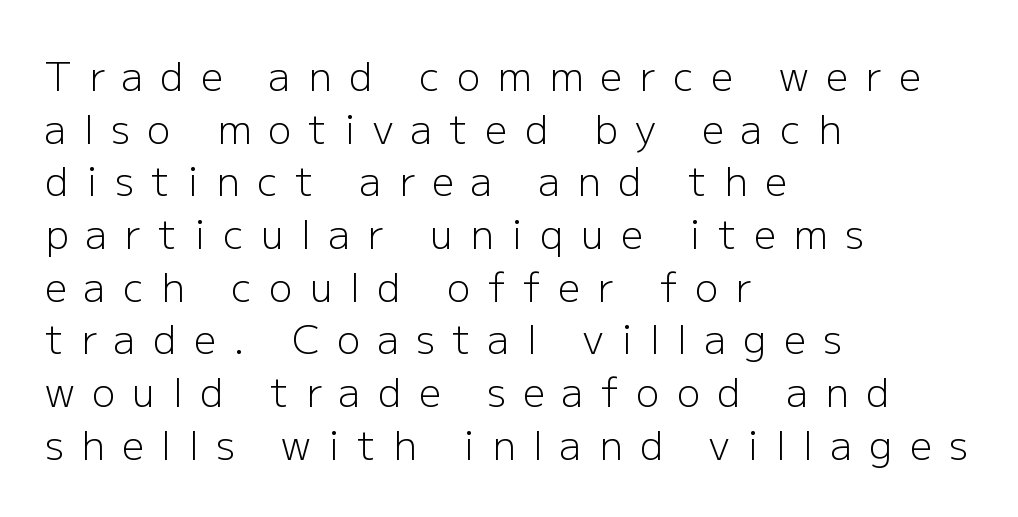
{"serif": "no", "italic": "no", "bold": "no", "weight": "light", "width": "normal", "stroke_contrast": "low", "x_height": "medium", "monospaced": "no", "underline": "no", "align": "left", "line_spacing": "normal", "line_spacing_ratio": 1.35, "letter_spacing": "wide", "letter_spacing_em": 0.45, "glyph_px": 39}
